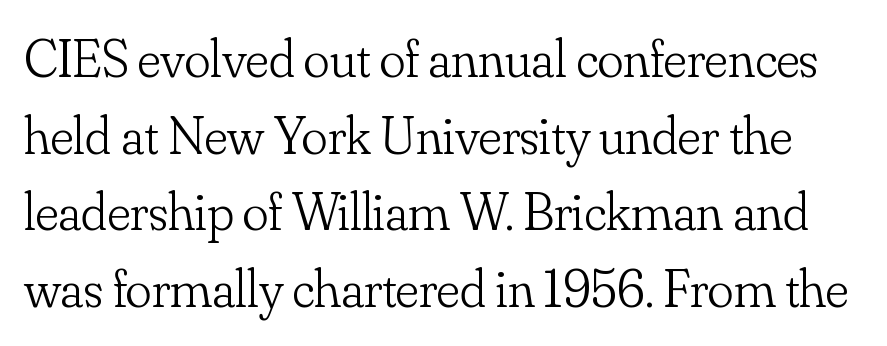
Type without underlining. A typesetter would call this proportional, since set widths differ per character. A serif font was chosen for this passage. What stands out about the letter spacing? Nothing — it is the standard amount.
